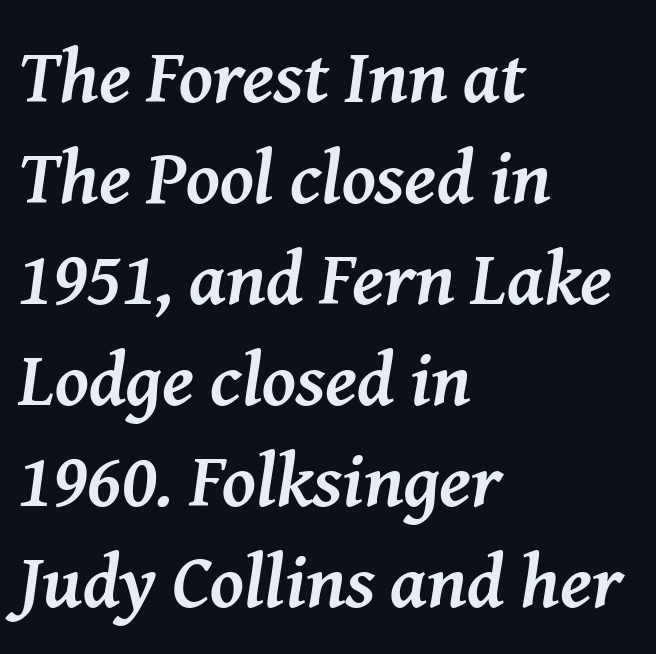
The image shows 76 px semibold serif type, italic (leaning right); set left-aligned, normal line spacing (1.33x), normal letter spacing, not underlined; medium stroke contrast and a medium x-height.
